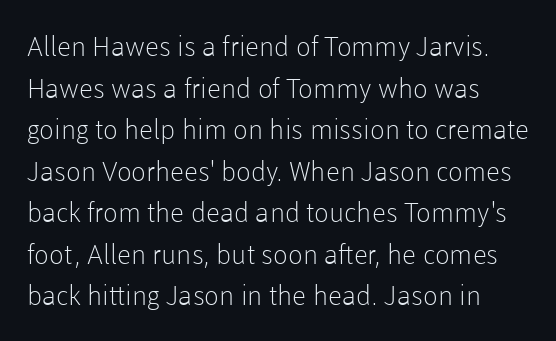
The image shows 27 px text type, upright; set normal line spacing (1.54x), normal letter spacing, not underlined.
